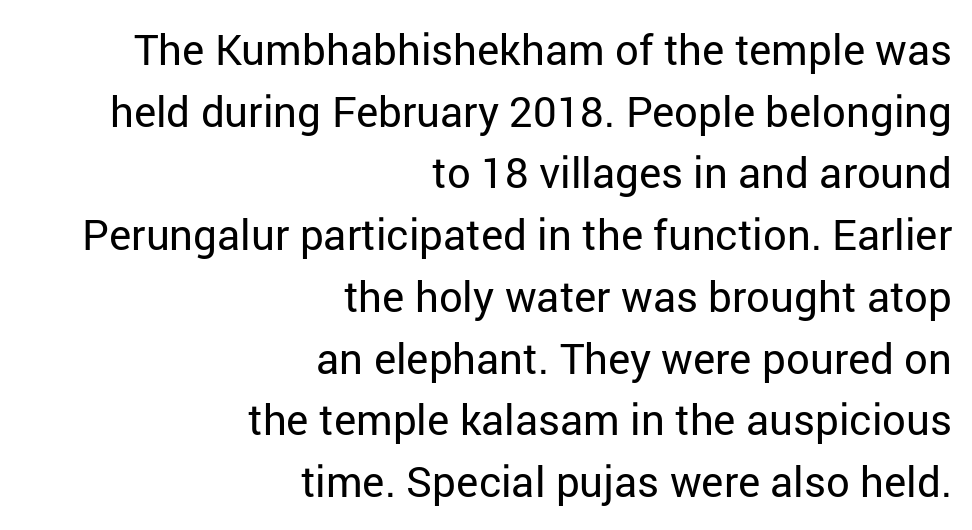
The letters advance in unequal steps, a hallmark of proportional type. Does extra space separate the letters? No, they use regular spacing. Each line ends at the same right margin while the left side varies. Does the type have serifs? No, each stem ends abruptly.
